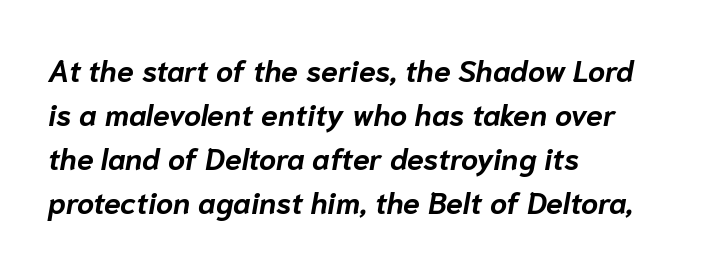
{"italic": "yes", "lean": "right", "slant_degrees": 10, "bold": "yes", "weight": "bold", "width": "normal", "stroke_contrast": "low", "x_height": "medium", "monospaced": "no", "underline": "no", "align": "left", "line_spacing": "normal", "line_spacing_ratio": 1.47, "letter_spacing": "normal", "letter_spacing_em": 0.0, "glyph_px": 30}
